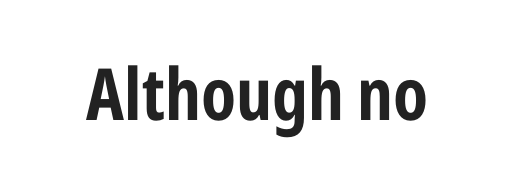
The image shows 72 px bold, condensed sans-serif type, upright; set normal letter spacing, not underlined; low stroke contrast and a medium x-height.
